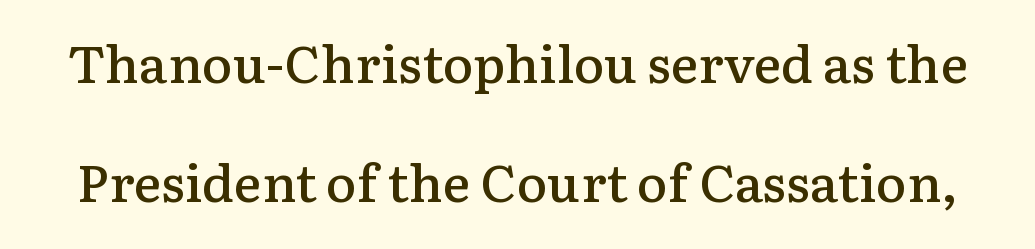
{"serif": "yes", "italic": "no", "bold": "semi", "weight": "semibold", "width": "normal", "stroke_contrast": "low", "x_height": "medium", "monospaced": "no", "underline": "no", "line_spacing": "loose", "line_spacing_ratio": 2.29, "letter_spacing": "normal", "letter_spacing_em": 0.0, "glyph_px": 52}
